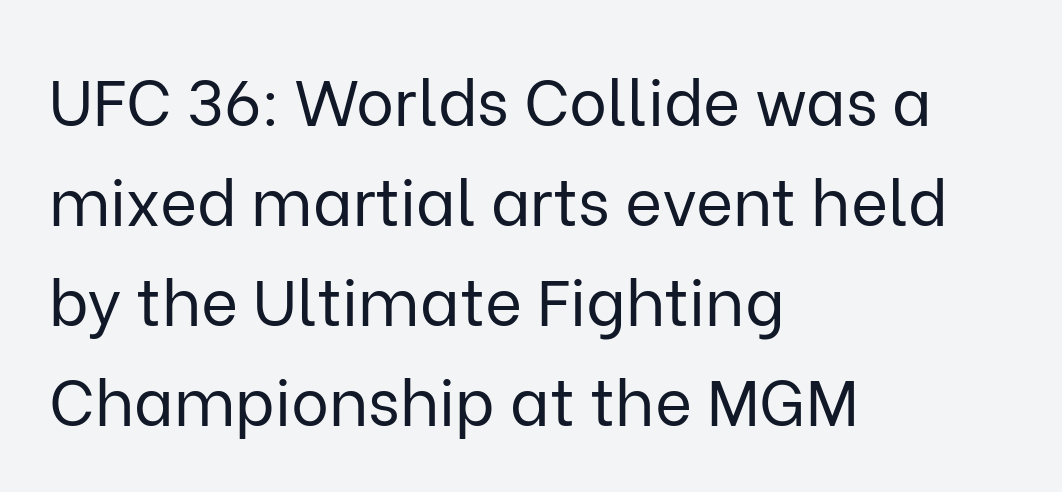
The image shows 64 px regular-weight sans-serif type, upright; set left-aligned, normal line spacing (1.56x), normal letter spacing, not underlined; low stroke contrast and a medium x-height.
